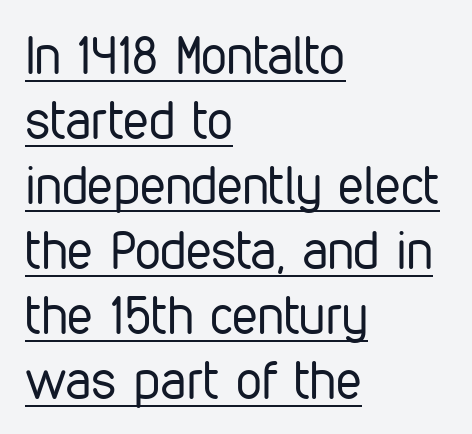
{"serif": "no", "italic": "no", "bold": "no", "weight": "regular", "width": "condensed", "stroke_contrast": "low", "x_height": "medium", "monospaced": "no", "underline": "yes", "align": "left", "line_spacing": "normal", "line_spacing_ratio": 1.25, "letter_spacing": "normal", "letter_spacing_em": 0.0, "glyph_px": 52}
